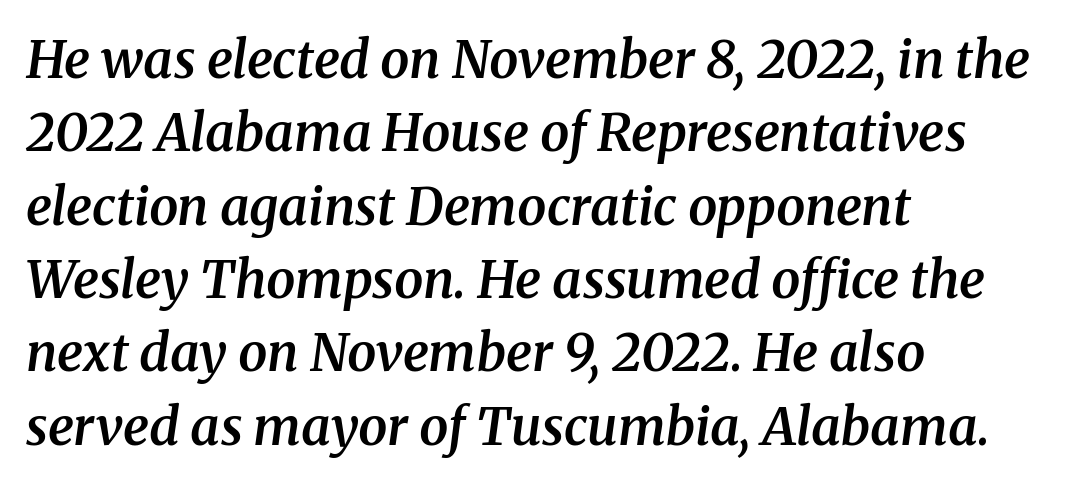
{"serif": "yes", "italic": "yes", "lean": "right", "slant_degrees": 8, "bold": "semi", "weight": "semibold", "width": "normal", "stroke_contrast": "medium", "x_height": "medium", "monospaced": "no", "underline": "no", "align": "left", "line_spacing": "normal", "line_spacing_ratio": 1.41, "letter_spacing": "normal", "letter_spacing_em": 0.0, "glyph_px": 52}
